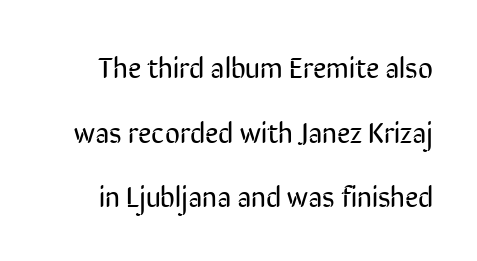
Q: Is the text bold? A: No.
Q: Is the text italic (slanted)? A: No, it is upright.
Q: Is the typeface a serif or a sans-serif typeface? A: Sans-serif.
Q: Is the text underlined? A: No.
Q: Is the spacing between letters normal or unusually wide? A: Normal.
Q: Is the spacing between lines tight, normal or loose? A: Loose.
Q: Width (condensed, normal, or wide)? A: Condensed.
Q: Stroke contrast? A: Low.
Q: x-height? A: Medium.
Q: Monospaced? A: No.
